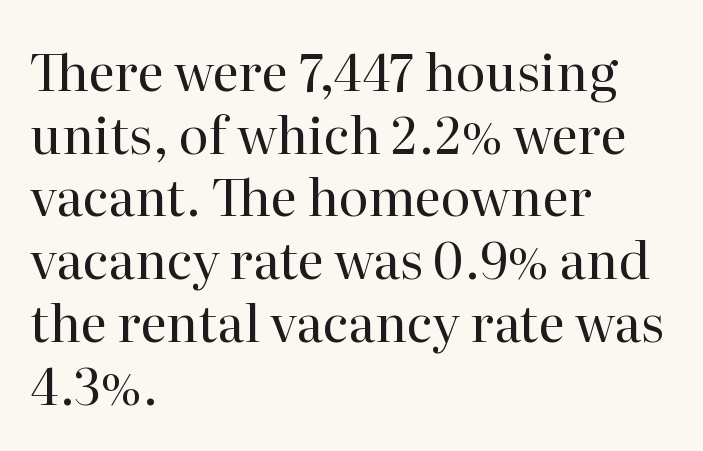
What stands out about the letter spacing? Nothing — it is the standard amount. On a weight scale, this lands at 450 or below. Letterform terminals end in serifs throughout the passage. Only glyphs here, with clear space below each row. Is this a fixed-width face? No — the glyphs have proportional, varying widths. Ordinary non-slanted type is in use.
